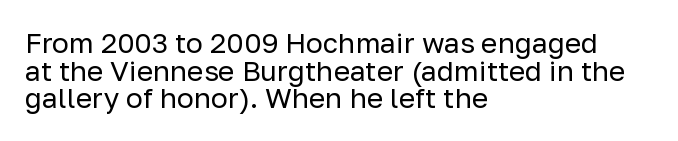
Line starts are locked; line ends wander. Rows of type sit shoulder to shoulder in the vertical direction. Each stroke keeps to a modest, everyday thickness or less. Posture: upright roman. What kind of face is this? One without serifs — a sans.
